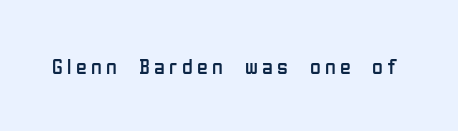
Q: Is the text bold? A: No.
Q: Is the text italic (slanted)? A: No, it is upright.
Q: Is the text underlined? A: No.
Q: Is the spacing between letters normal or unusually wide? A: Unusually wide.
